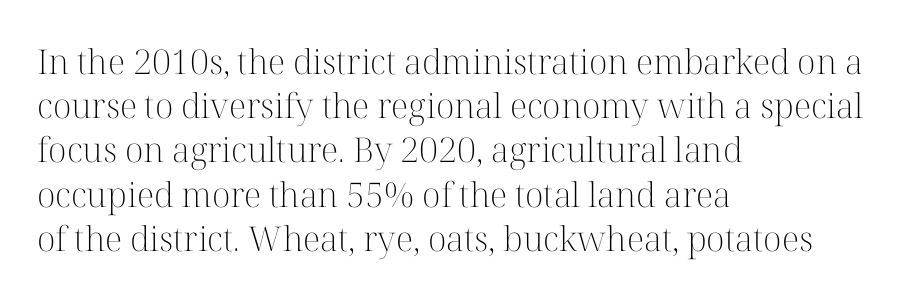
Q: Is the text bold? A: No.
Q: Is the text italic (slanted)? A: No, it is upright.
Q: Is the typeface a serif or a sans-serif typeface? A: Serif.
Q: Is the text underlined? A: No.
Q: How is the paragraph aligned? A: Left-aligned.
Q: Is the spacing between letters normal or unusually wide? A: Normal.
Q: Is the spacing between lines tight, normal or loose? A: Normal.
Q: Width (condensed, normal, or wide)? A: Normal.
Q: Stroke contrast? A: High.
Q: x-height? A: Medium.
Q: Monospaced? A: No.
